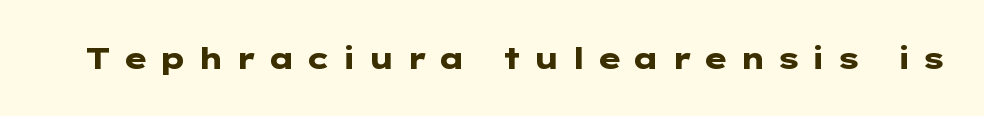
Observe the wide spacing: letters keep a clear distance from each other. Underlining? Definitely not there. Plenty of ink on the page — the face is bold. The typography opts for an upright posture over an oblique one. Font category for this specimen: sans-serif.
